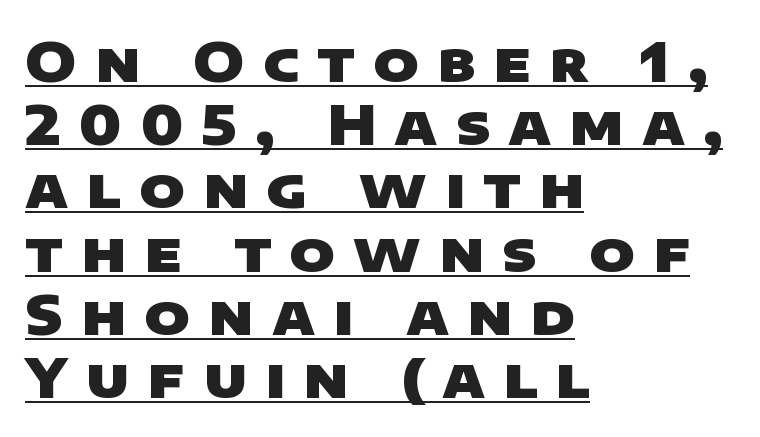
The line-height multiplier appears low, near solid setting. The characters display no serif detailing; their extremities are plain. Stroke thickness is high; the sample reads as a true bold. The passage is arranged the way most books set body copy — flush left. The rendering uses the underline text-decoration.
